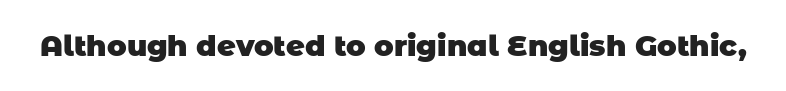
The image shows 29 px heavy sans-serif type; set normal letter spacing, not underlined; low stroke contrast and a large x-height.
